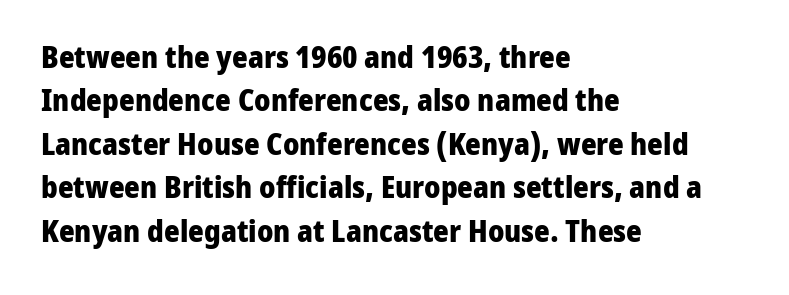
The passage shown is typeset with a sans-serif family. The gap between lines stays unmarked. Line spacing here is normal. Horizontal alignment here is leftward, the default for most running prose. The letters advance in unequal steps, a hallmark of proportional type.
